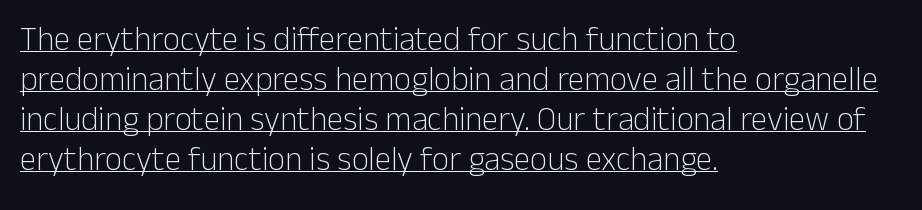
The image shows 33 px light sans-serif type, upright; set left-aligned, line spacing 1.21x, normal letter spacing, underlined; low stroke contrast and a medium x-height.
